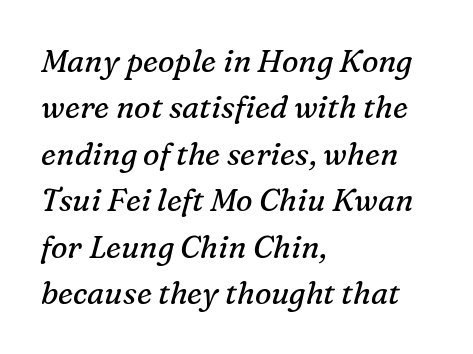
{"serif": "yes", "italic": "yes", "lean": "right", "slant_degrees": 16, "bold": "no", "weight": "regular", "width": "normal", "stroke_contrast": "medium", "x_height": "medium", "monospaced": "no", "underline": "no", "align": "left", "line_spacing": "normal", "line_spacing_ratio": 1.5, "letter_spacing": "normal", "letter_spacing_em": 0.0, "glyph_px": 31}
